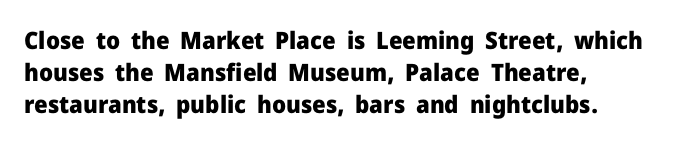
Q: Is the text bold? A: Yes.
Q: Is the text italic (slanted)? A: No, it is upright.
Q: Is the text underlined? A: No.
Q: How is the paragraph aligned? A: Left-aligned.
Q: Is the spacing between letters normal or unusually wide? A: Normal.
Q: Is the spacing between lines tight, normal or loose? A: Normal.
